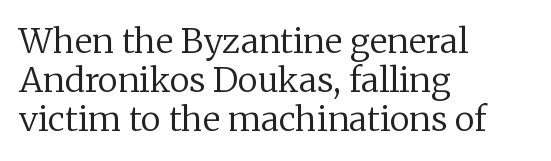
Q: Is the text bold? A: No.
Q: Is the text italic (slanted)? A: No, it is upright.
Q: Is the typeface a serif or a sans-serif typeface? A: Serif.
Q: Is the text underlined? A: No.
Q: How is the paragraph aligned? A: Left-aligned.
Q: Is the spacing between letters normal or unusually wide? A: Normal.
Q: Is the spacing between lines tight, normal or loose? A: Tight.
Q: Width (condensed, normal, or wide)? A: Normal.
Q: Stroke contrast? A: Low.
Q: x-height? A: Medium.
Q: Monospaced? A: No.
